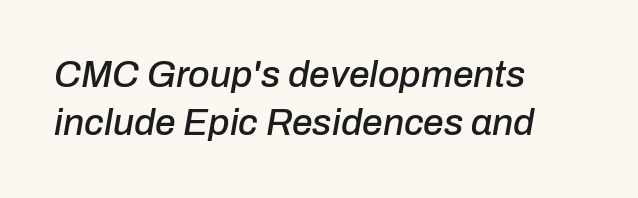
The image shows 37 px text type, italic (leaning right); set left-aligned, normal line spacing (1.3x), normal letter spacing, not underlined; low stroke contrast and a medium x-height.
